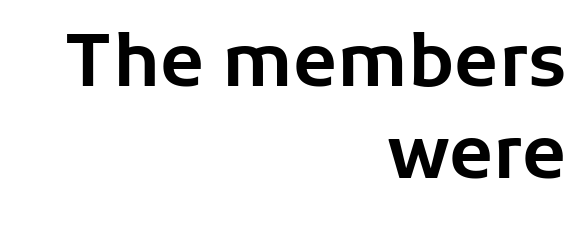
The image shows 72 px sans-serif type, upright; set right-aligned, normal line spacing (1.28x), normal letter spacing, not underlined; low stroke contrast and a medium x-height.
